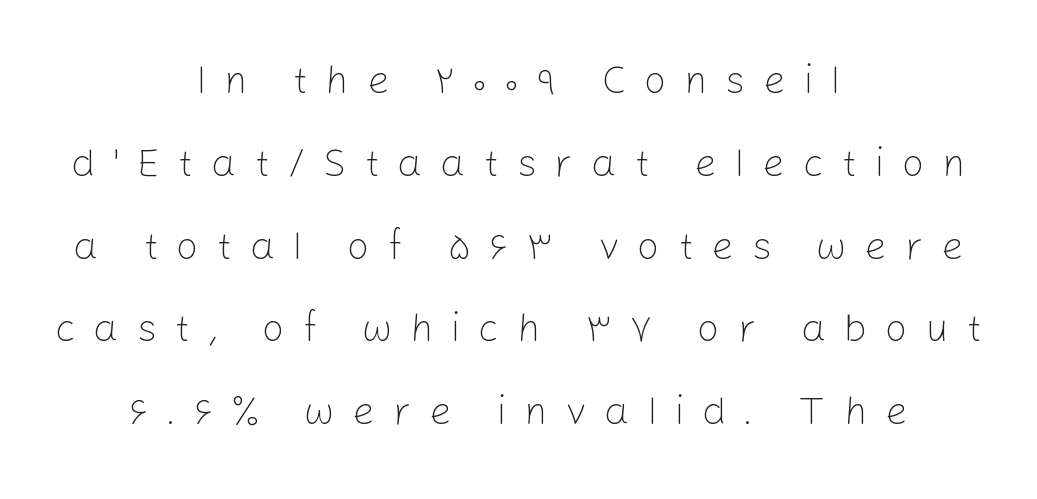
The lines are spread far apart with generous leading. The string is rendered with underlining switched off. Ascenders rise straight up at ninety degrees. The passage shown is typed in a proportional face where columns would drift.
